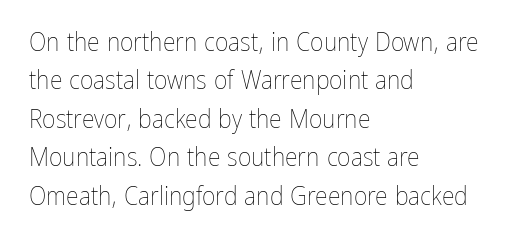
{"italic": "no", "bold": "no", "underline": "no", "align": "left", "line_spacing": "normal", "line_spacing_ratio": 1.48, "letter_spacing": "normal", "letter_spacing_em": 0.0, "glyph_px": 26}
